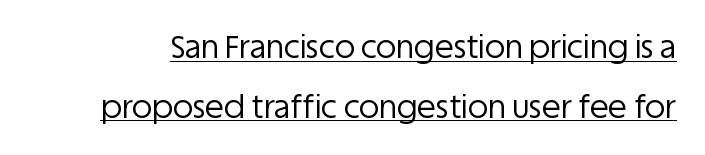
Q: Is the text bold? A: No.
Q: Is the text italic (slanted)? A: No, it is upright.
Q: Is the typeface a serif or a sans-serif typeface? A: Sans-serif.
Q: Is the text underlined? A: Yes.
Q: Is the spacing between letters normal or unusually wide? A: Normal.
Q: Is the spacing between lines tight, normal or loose? A: Loose.
Q: Width (condensed, normal, or wide)? A: Normal.
Q: Stroke contrast? A: Low.
Q: x-height? A: Large.
Q: Monospaced? A: No.
